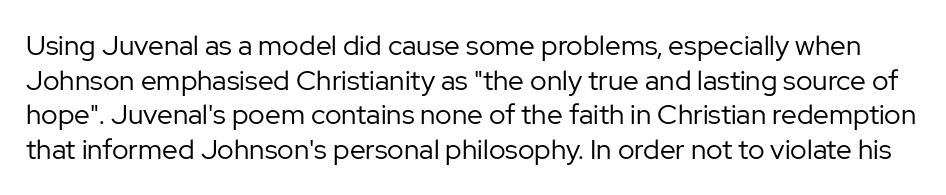
Does extra space separate the letters? No, they use regular spacing. Each row of text sits above clean, open space. The glyphs in this specimen are sans serif. You could not count columns in this text — the font is proportionally spaced. These glyphs show unthickened strokes, regular width or finer.
